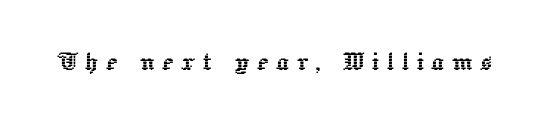
The image shows 31 px text type, upright; set unusually wide letter spacing (+0.24 em), not underlined; a medium x-height.
